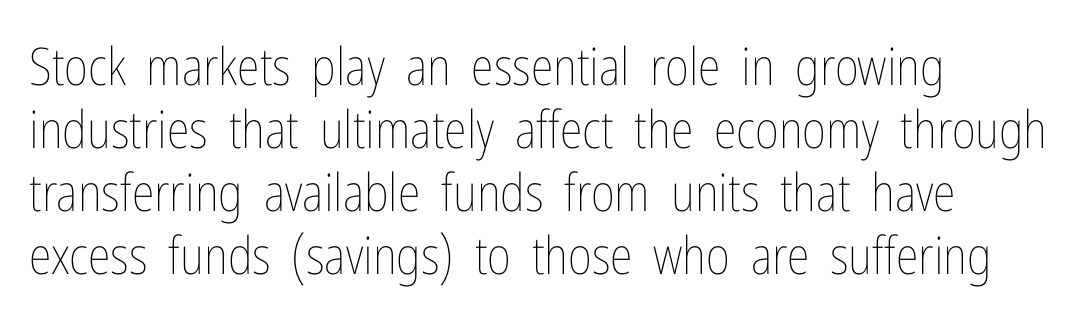
Check under the words: just untouched page. Look at the tracking — it's just the regular setting, nothing added. Each line starts at the same left margin while the right side varies. This reads as an unemphasized weight, regular at the heaviest. Proportional: the letters do not fall into vertical columns. Posture: vertical.
